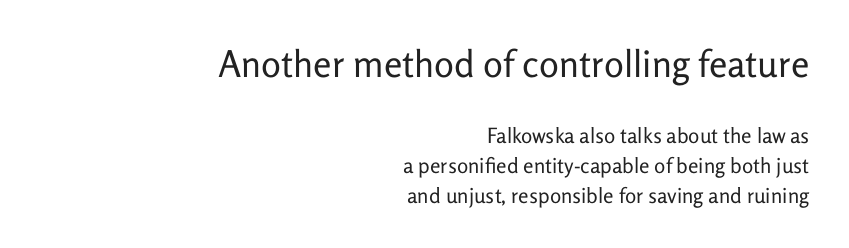
The image shows 37 px regular-weight sans-serif type, upright; set right-aligned, normal line spacing (1.42x), normal letter spacing, not underlined; the first (top) block is 1.76x larger; low stroke contrast and a medium x-height.
